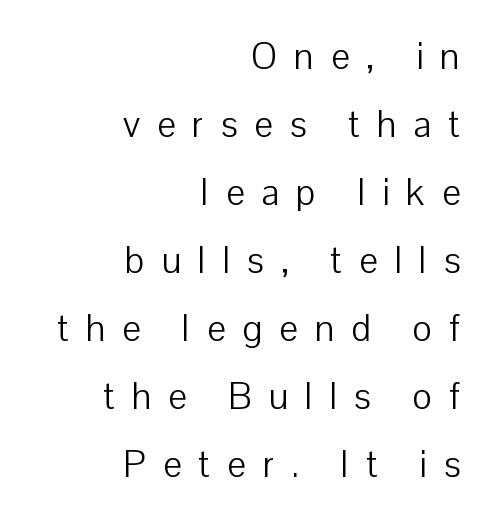
{"serif": "no", "italic": "no", "bold": "no", "weight": "light", "width": "normal", "stroke_contrast": "low", "x_height": "medium", "monospaced": "no", "underline": "no", "align": "right", "line_spacing_ratio": 1.84, "letter_spacing": "wide", "letter_spacing_em": 0.46, "glyph_px": 37}
